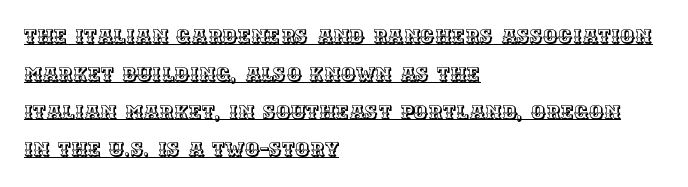
Q: Is the text italic (slanted)? A: No, it is upright.
Q: Is the text underlined? A: Yes.
Q: How is the paragraph aligned? A: Left-aligned.
Q: Is the spacing between letters normal or unusually wide? A: Normal.
